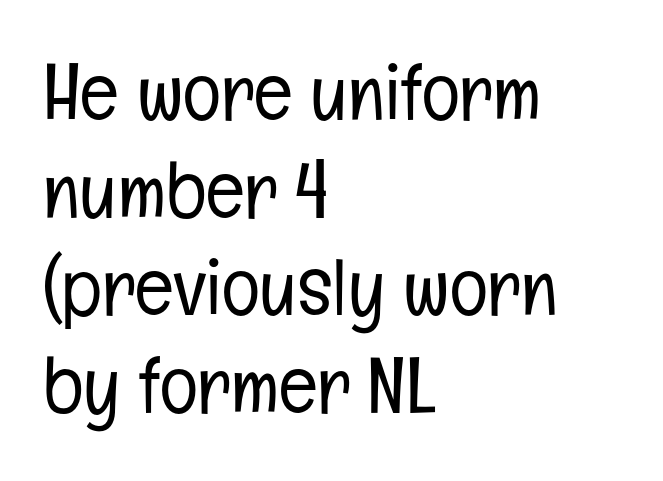
Q: Is the text bold? A: No.
Q: Is the text italic (slanted)? A: No, it is upright.
Q: Is the typeface a serif or a sans-serif typeface? A: Sans-serif.
Q: Is the text underlined? A: No.
Q: How is the paragraph aligned? A: Left-aligned.
Q: Is the spacing between letters normal or unusually wide? A: Normal.
Q: Width (condensed, normal, or wide)? A: Condensed.
Q: Stroke contrast? A: Low.
Q: x-height? A: Medium.
Q: Monospaced? A: No.
